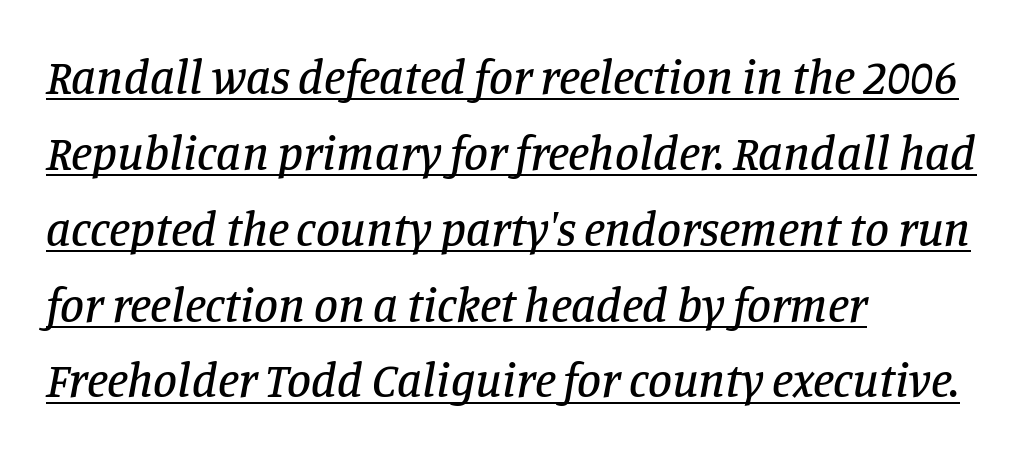
Q: Is the text italic (slanted)? A: Yes, it leans right by about 11 degrees.
Q: Is the typeface a serif or a sans-serif typeface? A: Serif.
Q: Is the text underlined? A: Yes.
Q: How is the paragraph aligned? A: Left-aligned.
Q: Is the spacing between letters normal or unusually wide? A: Normal.
Q: Is the spacing between lines tight, normal or loose? A: Normal.
Q: Width (condensed, normal, or wide)? A: Normal.
Q: Stroke contrast? A: Low.
Q: x-height? A: Large.
Q: Monospaced? A: No.
